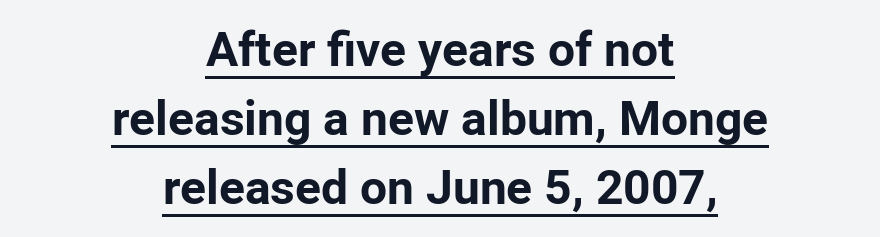
The image shows 48 px bold sans-serif type, upright; set centered, normal line spacing (1.44x), normal letter spacing, underlined; low stroke contrast and a medium x-height.
